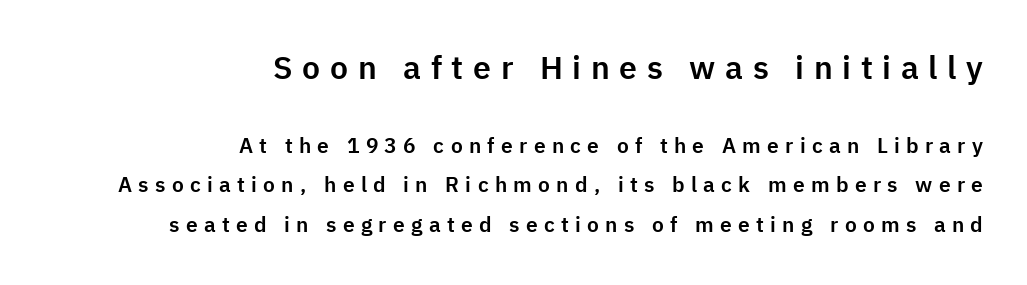
Character widths vary here, with narrow letters taking less room than wide ones. When letters stand straight like this, we call the style roman or upright. Check where the strokes stop: nothing finishes them off — pure sans. Caption: expanded tracking, letters set apart. Which chunk is bigger? The first one — the top block dwarfs the bottom.
